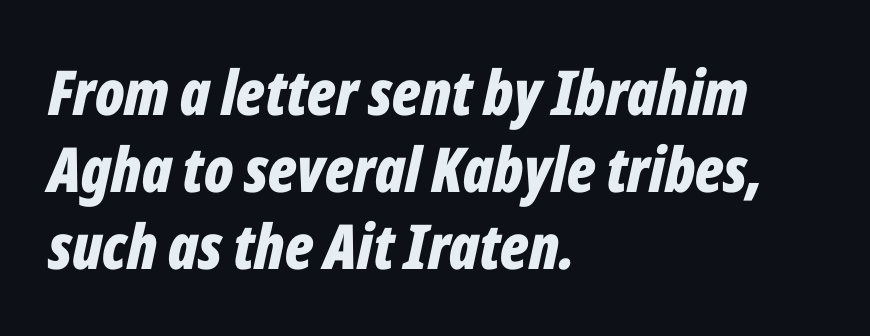
Nothing unusual about the tracking: characters are spaced as the font intends. Just letters on the line, the space beneath them empty. Chunky letters — that's bold for sure. Casual observation: everything's shoved over to the left.
